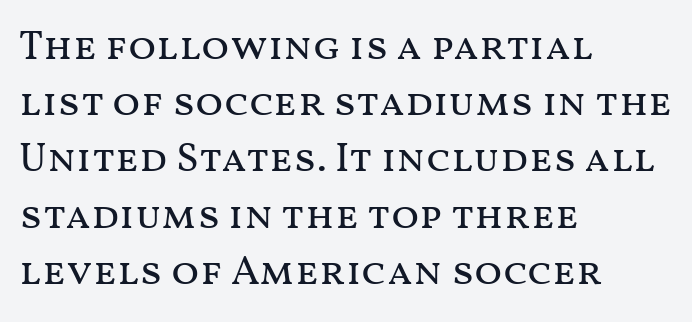
The image shows 41 px regular-weight, wide type, upright; set left-aligned, normal line spacing (1.37x), normal letter spacing, not underlined; medium stroke contrast and a medium x-height.
